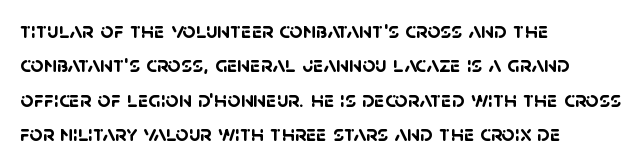
{"bold": "yes", "underline": "no", "align": "left", "line_spacing": "normal", "line_spacing_ratio": 1.49, "letter_spacing": "normal", "letter_spacing_em": 0.0, "glyph_px": 23}
